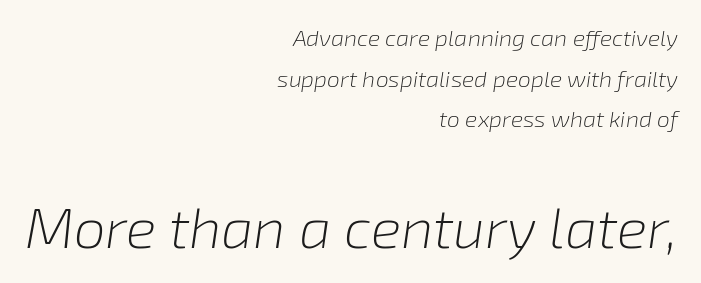
{"italic": "yes", "lean": "right", "slant_degrees": 8, "bold": "no", "weight": "light", "width": "normal", "stroke_contrast": "low", "x_height": "medium", "monospaced": "no", "underline": "no", "align": "right", "line_spacing_ratio": 1.77, "letter_spacing": "normal", "letter_spacing_em": 0.0, "larger_block": "second", "size_ratio": 2.48, "glyph_px": 57}
